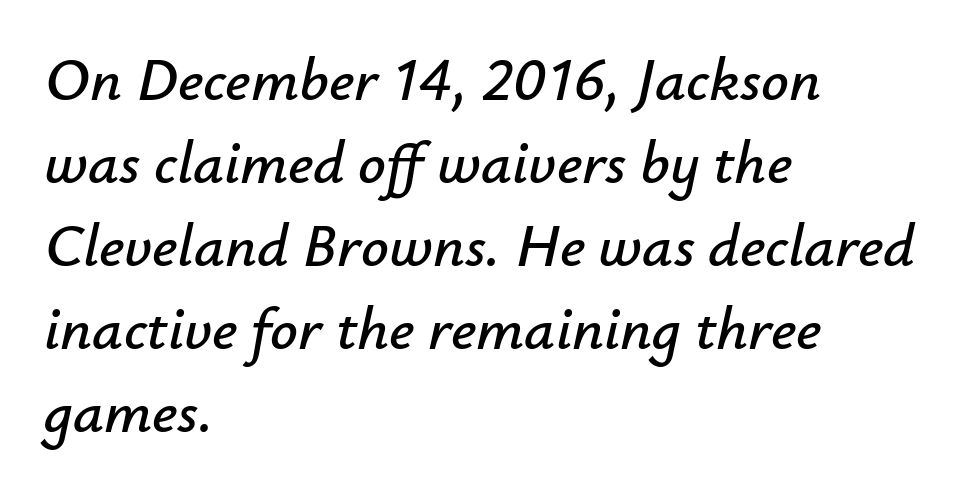
The image shows 61 px text type, italic (leaning right); set left-aligned, normal line spacing (1.36x), normal letter spacing, not underlined; low stroke contrast and a small x-height.
